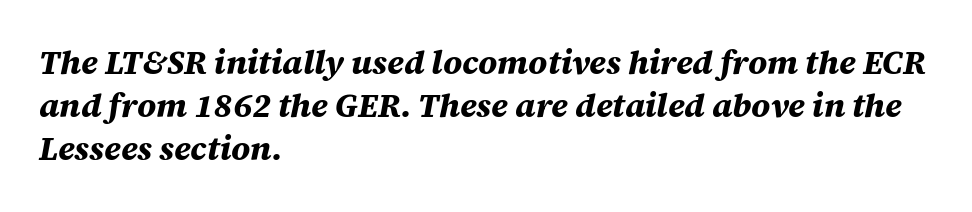
Q: Is the text bold? A: Yes.
Q: Is the text italic (slanted)? A: Yes, it leans right by about 12 degrees.
Q: Is the text underlined? A: No.
Q: How is the paragraph aligned? A: Left-aligned.
Q: Is the spacing between letters normal or unusually wide? A: Normal.
Q: Is the spacing between lines tight, normal or loose? A: Normal.
Q: Width (condensed, normal, or wide)? A: Normal.
Q: Stroke contrast? A: Medium.
Q: x-height? A: Large.
Q: Monospaced? A: No.
